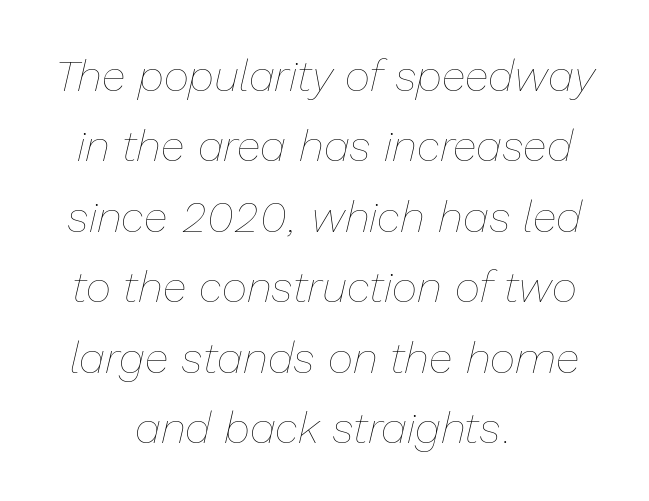
Q: Is the text bold? A: No.
Q: Is the text italic (slanted)? A: Yes, it leans right by about 13 degrees.
Q: Is the text underlined? A: No.
Q: How is the paragraph aligned? A: Centered.
Q: Is the spacing between letters normal or unusually wide? A: Normal.
Q: Is the spacing between lines tight, normal or loose? A: Normal.
Q: Width (condensed, normal, or wide)? A: Normal.
Q: Stroke contrast? A: Low.
Q: x-height? A: Medium.
Q: Monospaced? A: No.
